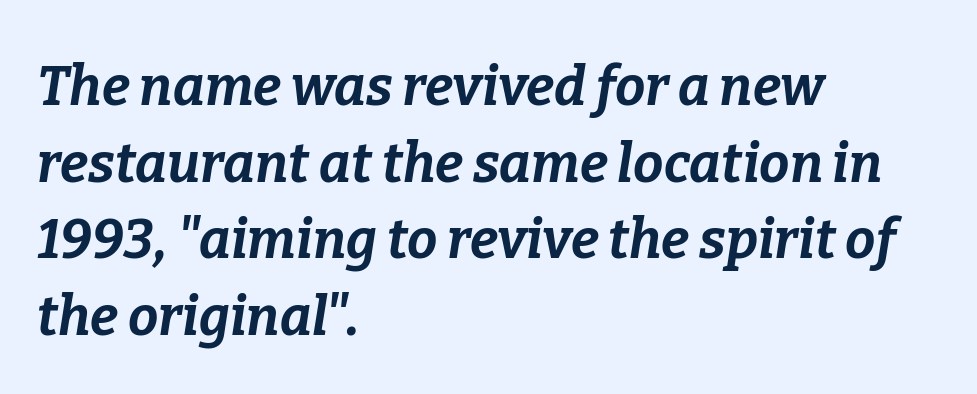
Q: Is the text bold? A: Yes.
Q: Is the text italic (slanted)? A: Yes, it leans right by about 9 degrees.
Q: Is the text underlined? A: No.
Q: How is the paragraph aligned? A: Left-aligned.
Q: Is the spacing between letters normal or unusually wide? A: Normal.
Q: Is the spacing between lines tight, normal or loose? A: Normal.
Q: Width (condensed, normal, or wide)? A: Normal.
Q: Stroke contrast? A: Low.
Q: x-height? A: Medium.
Q: Monospaced? A: No.
